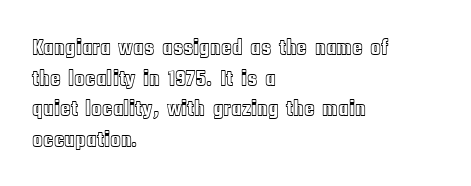
{"italic": "no", "underline": "no", "align": "left", "line_spacing": "normal", "line_spacing_ratio": 1.39, "letter_spacing": "normal", "letter_spacing_em": 0.0, "glyph_px": 22}
